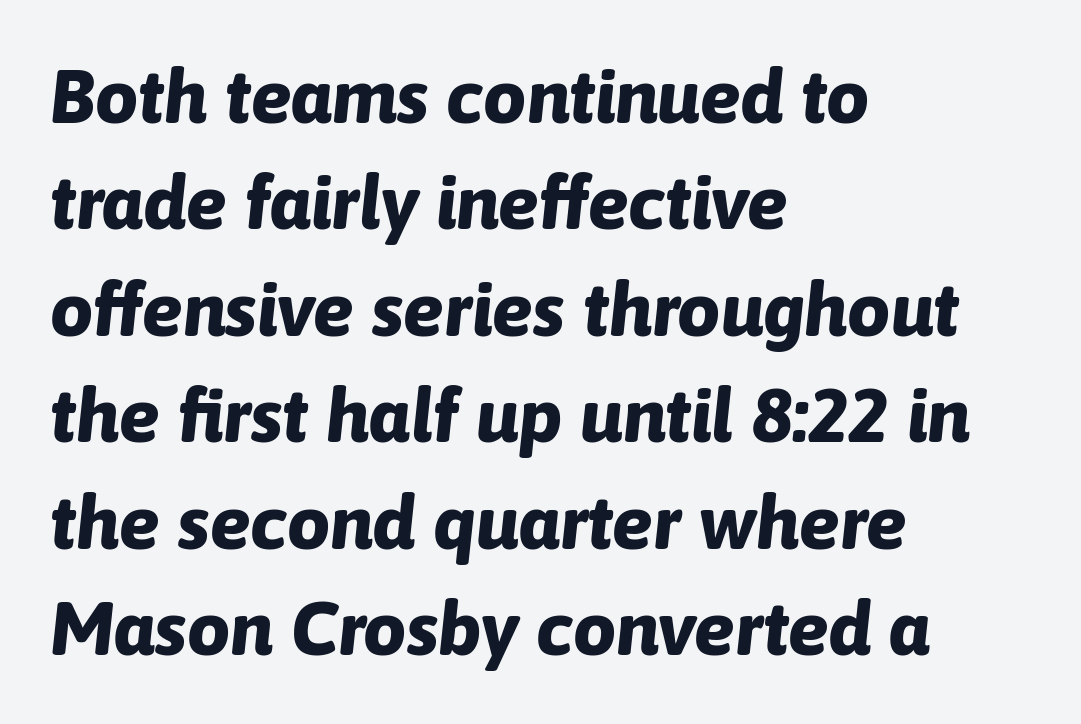
Q: Is the text bold? A: Yes.
Q: Is the text italic (slanted)? A: Yes, it leans right by about 6 degrees.
Q: Is the text underlined? A: No.
Q: How is the paragraph aligned? A: Left-aligned.
Q: Is the spacing between letters normal or unusually wide? A: Normal.
Q: Is the spacing between lines tight, normal or loose? A: Normal.
Q: Width (condensed, normal, or wide)? A: Normal.
Q: Stroke contrast? A: Low.
Q: x-height? A: Medium.
Q: Monospaced? A: No.
